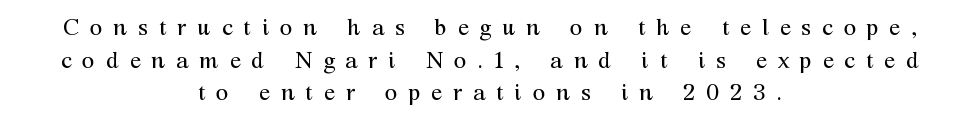
Q: Is the text bold? A: No.
Q: Is the text italic (slanted)? A: No, it is upright.
Q: Is the text underlined? A: No.
Q: How is the paragraph aligned? A: Centered.
Q: Is the spacing between letters normal or unusually wide? A: Unusually wide.
Q: Is the spacing between lines tight, normal or loose? A: Normal.
